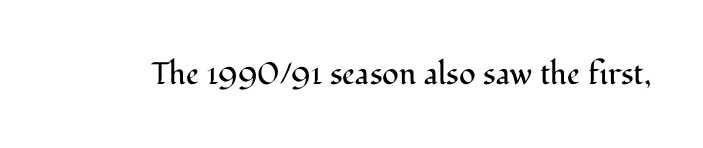
The font sits on the lighter half of the weight spectrum, regular included. Glance below the letters and you will spot only blank space. The type family on display is of the serif kind. A typesetter would call this proportional, since set widths differ per character.
